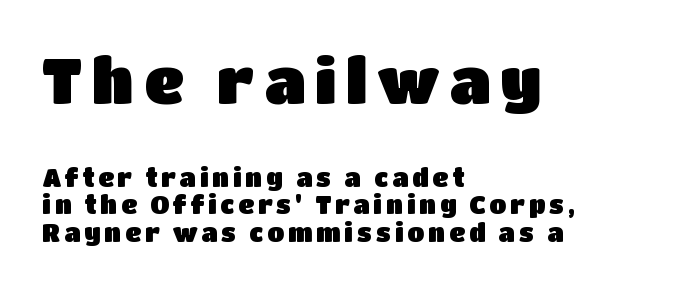
The image shows 63 px sans-serif type, upright; set left-aligned, tight line spacing (1.1x), not underlined; the first (top) block is 2.52x larger; low stroke contrast and a large x-height.
